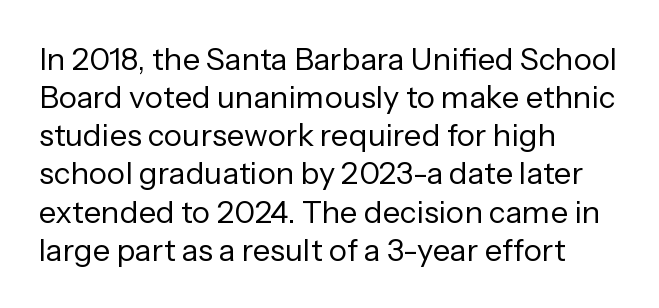
{"serif": "no", "italic": "no", "bold": "no", "weight": "regular", "width": "normal", "stroke_contrast": "low", "x_height": "medium", "monospaced": "no", "underline": "no", "align": "left", "line_spacing_ratio": 1.23, "letter_spacing": "normal", "letter_spacing_em": 0.0, "glyph_px": 31}
